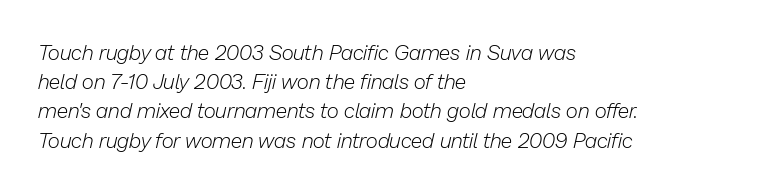
The image shows 21 px text type, italic (leaning right); set left-aligned, normal line spacing (1.39x), normal letter spacing, not underlined.
